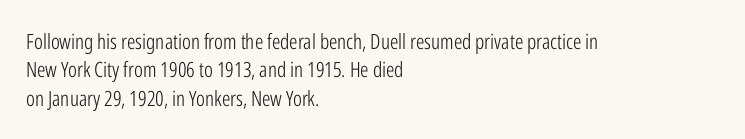
Q: Is the text bold? A: No.
Q: Is the text italic (slanted)? A: No, it is upright.
Q: Is the text underlined? A: No.
Q: How is the paragraph aligned? A: Left-aligned.
Q: Is the spacing between letters normal or unusually wide? A: Normal.
Q: Is the spacing between lines tight, normal or loose? A: Normal.
